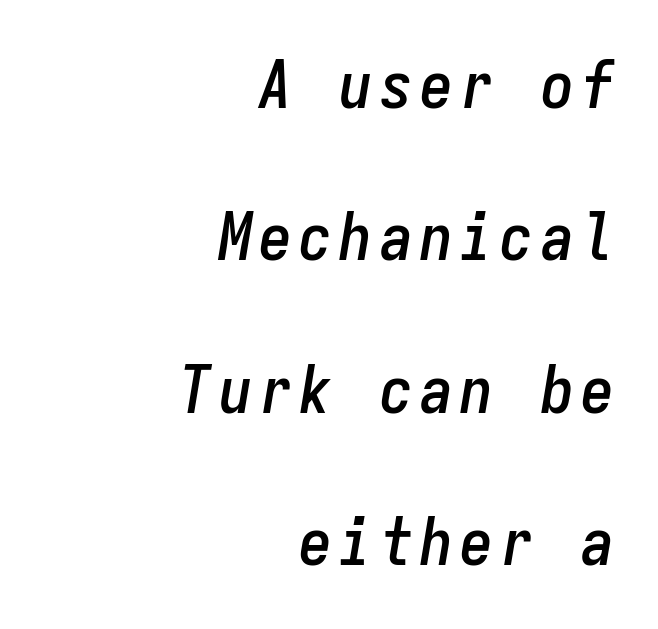
Teacher's note: observe the even right margin — that is flush-right alignment. What's the leading like? Stretched, with rows far apart. A typesetter would mark this as italic. Spacing verdict: monospaced, one width for all characters.
